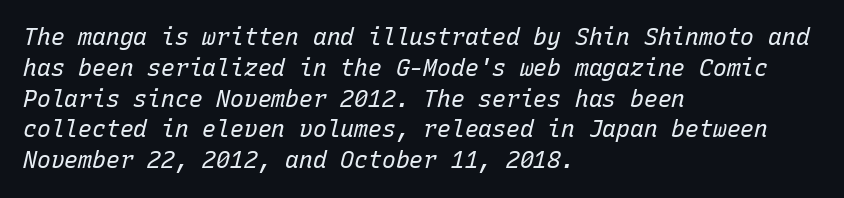
Q: Is the text bold? A: No.
Q: Is the text italic (slanted)? A: Yes, it leans right by about 15 degrees.
Q: Is the text underlined? A: No.
Q: How is the paragraph aligned? A: Left-aligned.
Q: Is the spacing between letters normal or unusually wide? A: Normal.
Q: Is the spacing between lines tight, normal or loose? A: Normal.
